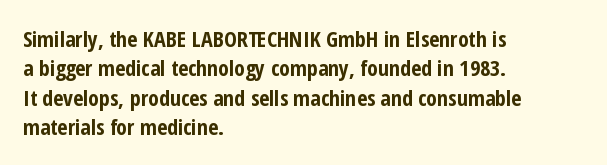
The image shows 22 px bold type, upright; set left-aligned, normal line spacing (1.33x), normal letter spacing, not underlined.
